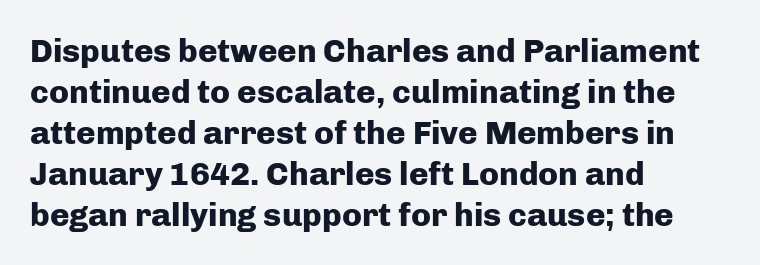
Q: Is the text bold? A: Yes.
Q: Is the text italic (slanted)? A: No, it is upright.
Q: Is the typeface a serif or a sans-serif typeface? A: Sans-serif.
Q: Is the text underlined? A: No.
Q: How is the paragraph aligned? A: Left-aligned.
Q: Is the spacing between letters normal or unusually wide? A: Normal.
Q: Width (condensed, normal, or wide)? A: Normal.
Q: Stroke contrast? A: Low.
Q: x-height? A: Medium.
Q: Monospaced? A: No.
